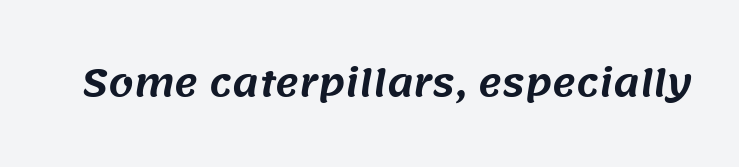
Q: Is the typeface a serif or a sans-serif typeface? A: Sans-serif.
Q: Is the text underlined? A: No.
Q: Is the spacing between letters normal or unusually wide? A: Normal.
Q: Width (condensed, normal, or wide)? A: Normal.
Q: Stroke contrast? A: Medium.
Q: x-height? A: Large.
Q: Monospaced? A: No.
